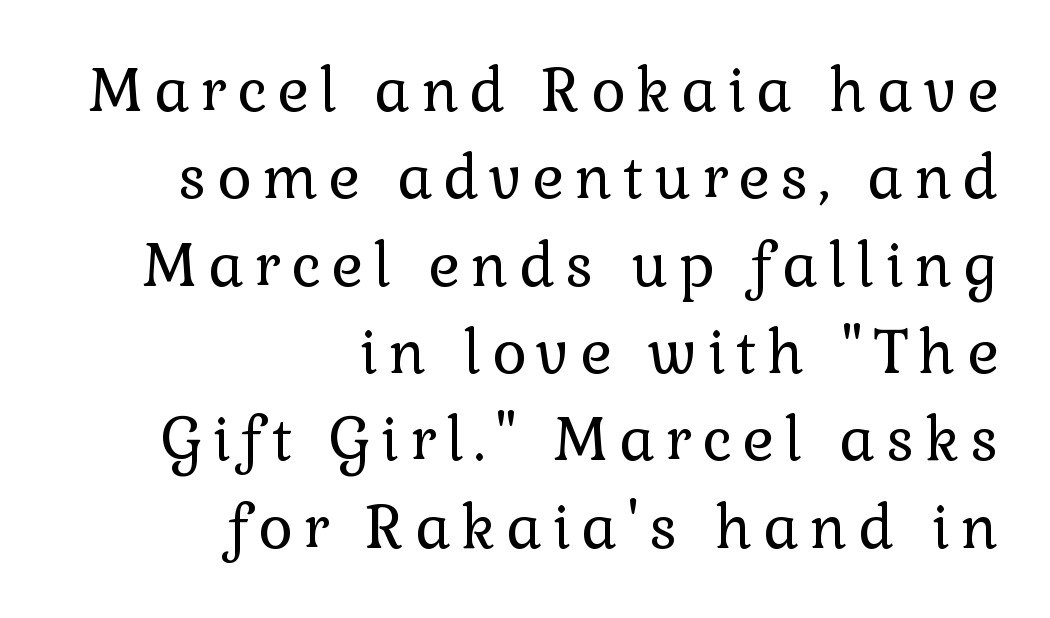
Q: Is the text bold? A: No.
Q: Is the text italic (slanted)? A: No, it is upright.
Q: Is the typeface a serif or a sans-serif typeface? A: Serif.
Q: Is the text underlined? A: No.
Q: How is the paragraph aligned? A: Right-aligned.
Q: Is the spacing between lines tight, normal or loose? A: Normal.
Q: Width (condensed, normal, or wide)? A: Normal.
Q: Stroke contrast? A: Low.
Q: x-height? A: Medium.
Q: Monospaced? A: No.
